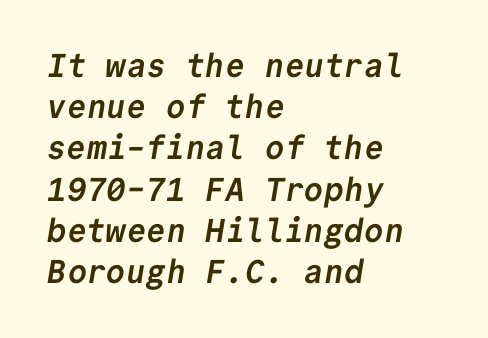
The space between consecutive lines is moderate. Nothing sits at the stroke ends, so this counts as sans-serif. These lines are rendered in a fixed-pitch font. Students, this is bold: see how much ink each stroke carries. The space directly below the letters is spotless.
